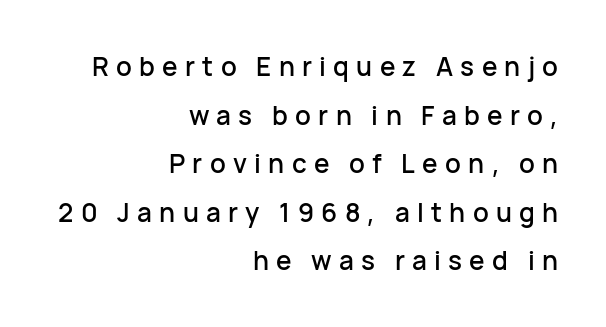
Q: Is the text italic (slanted)? A: No, it is upright.
Q: Is the text underlined? A: No.
Q: How is the paragraph aligned? A: Right-aligned.
Q: Is the spacing between letters normal or unusually wide? A: Unusually wide.
